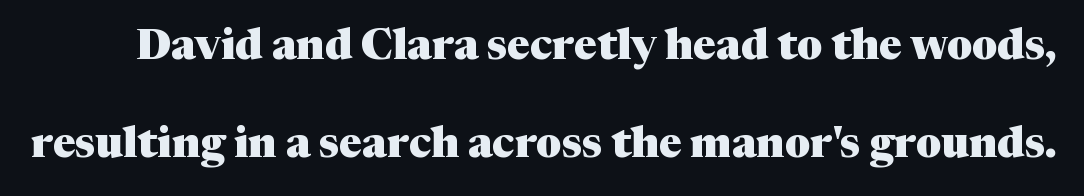
{"serif": "yes", "italic": "no", "bold": "yes", "weight": "heavy", "width": "normal", "stroke_contrast": "medium", "x_height": "medium", "monospaced": "no", "underline": "no", "line_spacing": "loose", "line_spacing_ratio": 2.27, "letter_spacing": "normal", "letter_spacing_em": 0.0, "glyph_px": 43}
